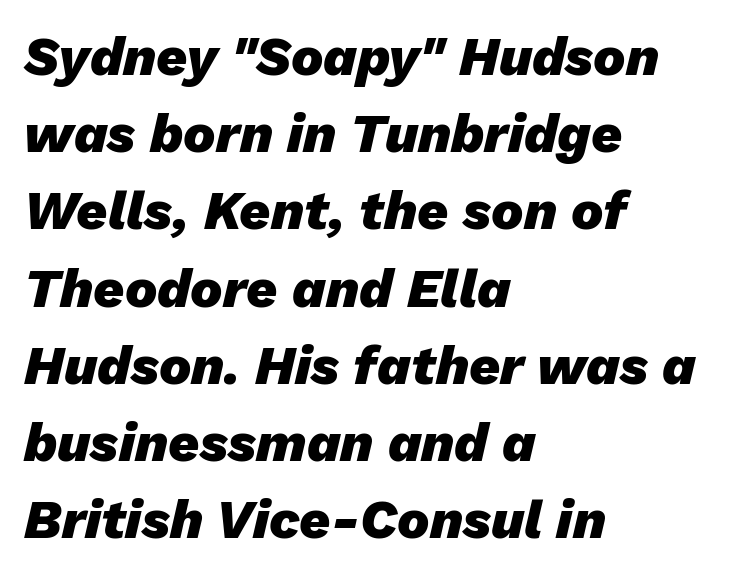
{"italic": "yes", "lean": "right", "slant_degrees": 13, "bold": "yes", "weight": "heavy", "width": "normal", "stroke_contrast": "low", "x_height": "medium", "monospaced": "no", "underline": "no", "align": "left", "line_spacing": "normal", "line_spacing_ratio": 1.43, "letter_spacing": "normal", "letter_spacing_em": 0.0, "glyph_px": 54}
